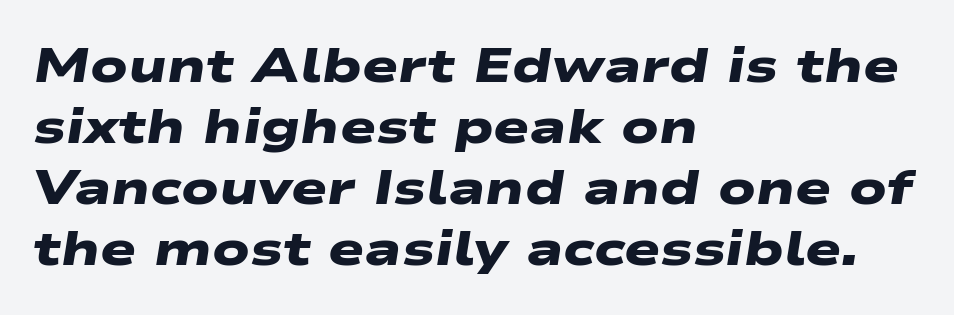
{"serif": "no", "bold": "yes", "weight": "heavy", "width": "wide", "stroke_contrast": "low", "x_height": "medium", "monospaced": "no", "underline": "no", "align": "left", "line_spacing": "normal", "line_spacing_ratio": 1.27, "letter_spacing": "normal", "letter_spacing_em": 0.0, "glyph_px": 48}
